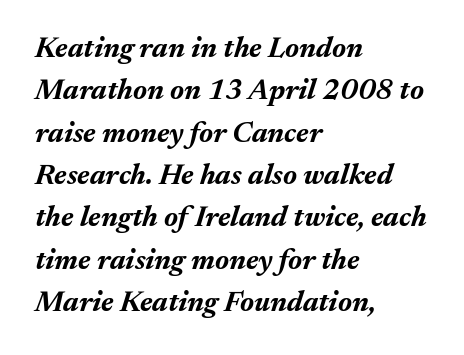
These lines keep a tight, regular rhythm from letter to letter. A typesetter would call this leading conventional body-copy spacing. Posture: slanted. The string is rendered with underlining switched off. This rendering uses left alignment, leaving the right contour irregular. Note the varied advance widths — an 'i' is clearly narrower than an 'm'.
